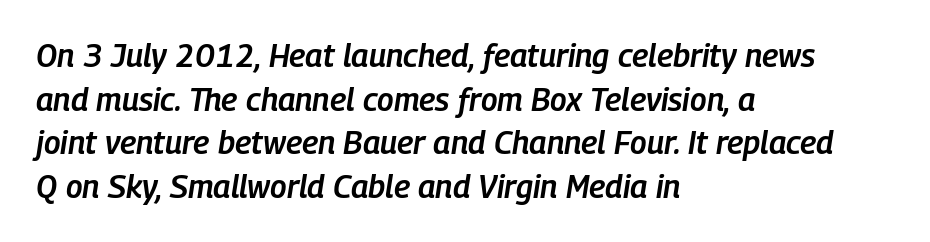
The image shows 32 px semibold, condensed type, italic (leaning right); set left-aligned, normal line spacing (1.36x), normal letter spacing, not underlined; low stroke contrast and a medium x-height.
